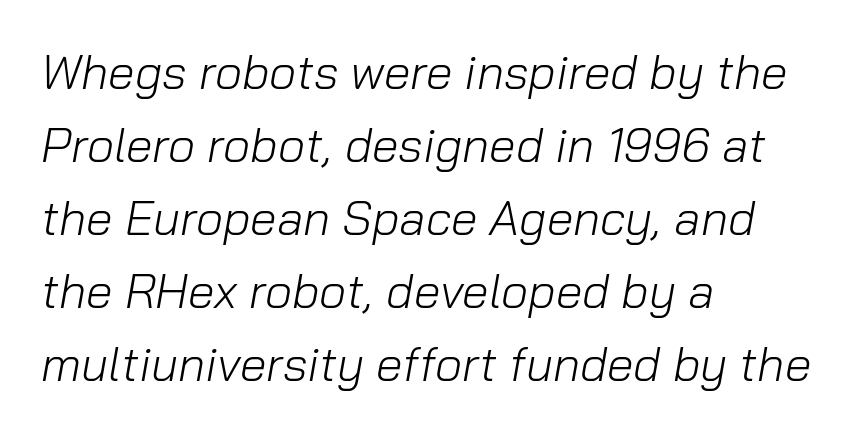
The image shows 48 px light type, italic (leaning right); set left-aligned, normal line spacing (1.52x), normal letter spacing, not underlined; low stroke contrast and a medium x-height.
